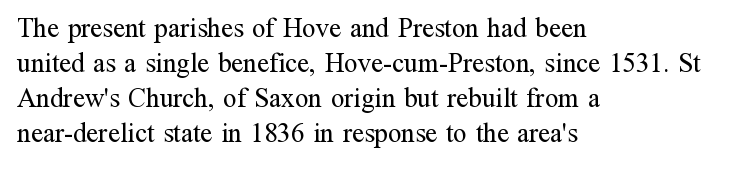
Q: Is the text bold? A: No.
Q: Is the text italic (slanted)? A: No, it is upright.
Q: Is the text underlined? A: No.
Q: How is the paragraph aligned? A: Left-aligned.
Q: Is the spacing between letters normal or unusually wide? A: Normal.
Q: Is the spacing between lines tight, normal or loose? A: Normal.
